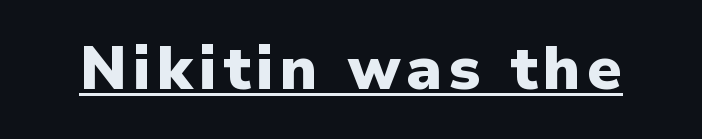
Q: Is the text bold? A: Yes.
Q: Is the text italic (slanted)? A: No, it is upright.
Q: Is the typeface a serif or a sans-serif typeface? A: Sans-serif.
Q: Is the text underlined? A: Yes.
Q: Width (condensed, normal, or wide)? A: Normal.
Q: Stroke contrast? A: Low.
Q: x-height? A: Medium.
Q: Monospaced? A: No.
